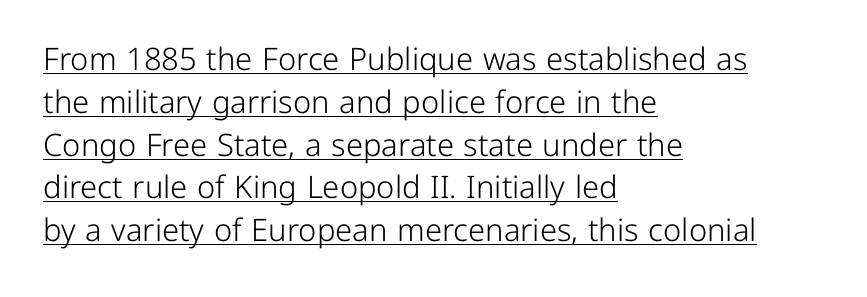
Q: Is the text bold? A: No.
Q: Is the text italic (slanted)? A: No, it is upright.
Q: Is the typeface a serif or a sans-serif typeface? A: Sans-serif.
Q: Is the text underlined? A: Yes.
Q: How is the paragraph aligned? A: Left-aligned.
Q: Is the spacing between letters normal or unusually wide? A: Normal.
Q: Is the spacing between lines tight, normal or loose? A: Normal.
Q: Width (condensed, normal, or wide)? A: Normal.
Q: Stroke contrast? A: Low.
Q: x-height? A: Medium.
Q: Monospaced? A: No.
